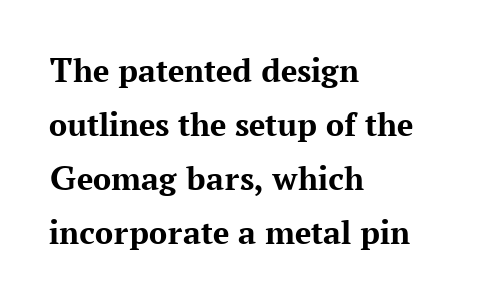
Vertically, the passage feels balanced, rows spaced as you'd expect. Italic: no, the glyphs are upright roman. No word sits above an underline. The horizontal fit of the characters is conventional and even. What weight is shown? A full bold with thick strokes.
